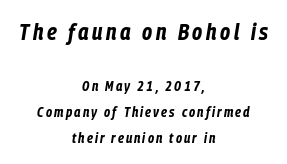
{"italic": "yes", "lean": "right", "slant_degrees": 9, "bold": "yes", "underline": "no", "align": "center", "line_spacing_ratio": 1.83, "larger_block": "first", "size_ratio": 1.64, "glyph_px": 23}
